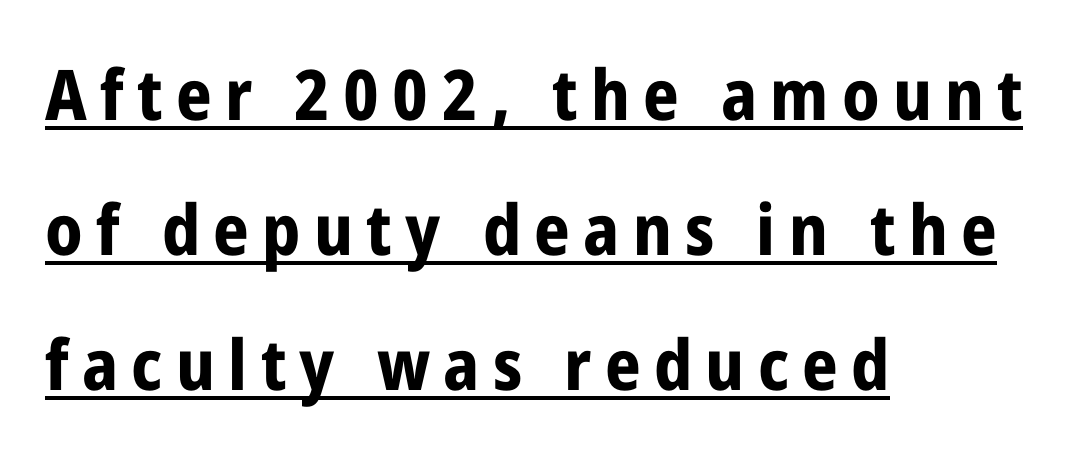
Q: Is the text bold? A: Yes.
Q: Is the text italic (slanted)? A: No, it is upright.
Q: Is the typeface a serif or a sans-serif typeface? A: Sans-serif.
Q: Is the text underlined? A: Yes.
Q: How is the paragraph aligned? A: Left-aligned.
Q: Is the spacing between lines tight, normal or loose? A: Loose.
Q: Width (condensed, normal, or wide)? A: Condensed.
Q: Stroke contrast? A: Low.
Q: x-height? A: Medium.
Q: Monospaced? A: No.
